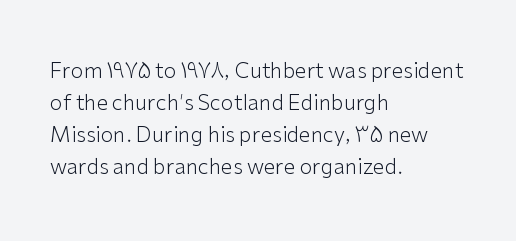
The image shows 21 px text type, upright; set left-aligned, normal line spacing (1.52x), normal letter spacing, not underlined.
